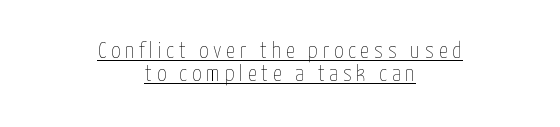
Q: Is the text bold? A: No.
Q: Is the text italic (slanted)? A: No, it is upright.
Q: Is the text underlined? A: Yes.
Q: How is the paragraph aligned? A: Centered.
Q: Is the spacing between letters normal or unusually wide? A: Unusually wide.
Q: Is the spacing between lines tight, normal or loose? A: Tight.
